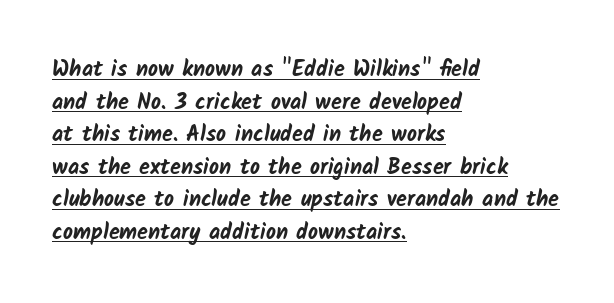
Glyph-to-glyph distance matches everyday printed text. Does the leading feel generous? No, just average. The face used here appears with an underline applied. In CSS terms this would be text-align: left. Stroke thickness is high; the sample reads as a true bold.
